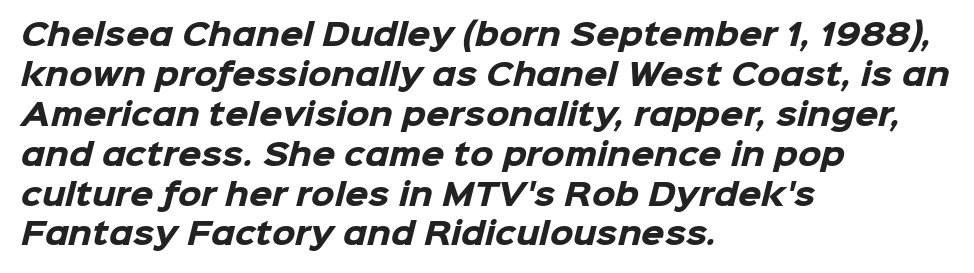
Spacing verdict: proportional, widths tailored to each character. Rule under the text: the space is simply empty. The setting favours the left margin, as ordinary paragraphs usually do. The face used here is a sans, in the tradition of grotesques and geometrics. Students, this is bold: see how much ink each stroke carries. Spacing between characters is what you'd get straight out of the box.
